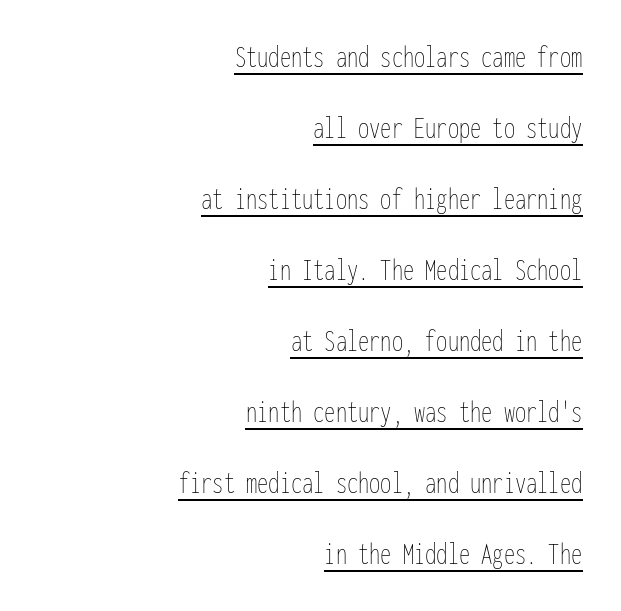
A light-to-regular cut is what we see here. Notice how the passage keeps a crisp vertical edge on the right only. The passage shown is typed in a monospace face where columns stay perfectly aligned. The space between consecutive lines is lavish. This sample uses an upright cut, with every glyph sitting square on the baseline. The gaps between neighbouring characters are ordinary and unremarkable.
